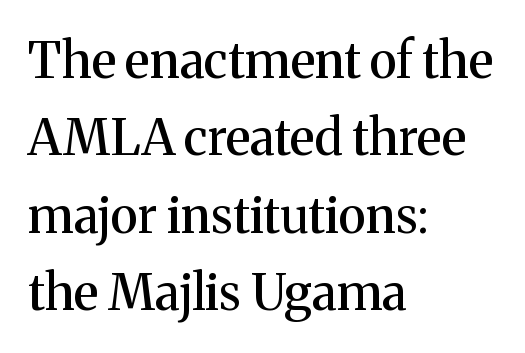
Q: Is the text italic (slanted)? A: No, it is upright.
Q: Is the typeface a serif or a sans-serif typeface? A: Serif.
Q: Is the text underlined? A: No.
Q: How is the paragraph aligned? A: Left-aligned.
Q: Is the spacing between letters normal or unusually wide? A: Normal.
Q: Is the spacing between lines tight, normal or loose? A: Normal.
Q: Width (condensed, normal, or wide)? A: Normal.
Q: Stroke contrast? A: Medium.
Q: x-height? A: Medium.
Q: Monospaced? A: No.
